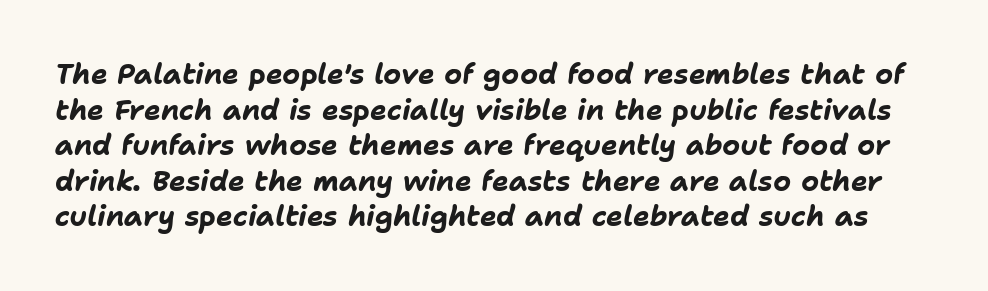
Leading: standard. Notice how the stems are inclined rather than vertical — that's the hallmark of italics. The rendering uses a bold face; every stroke is thick and dark. Each word holds together tightly as a unit, with standard inter-letter gaps.
